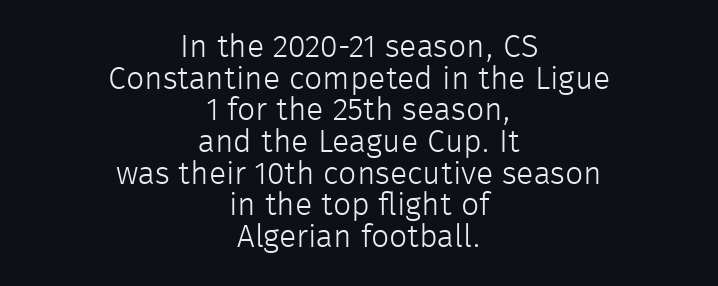
The zone under the glyphs is completely vacant. The weight would be labelled regular, book, light, or lighter still. This rendering uses center alignment, leaving both contours irregular but symmetric. These lines huddle together more closely than default settings would place them.
